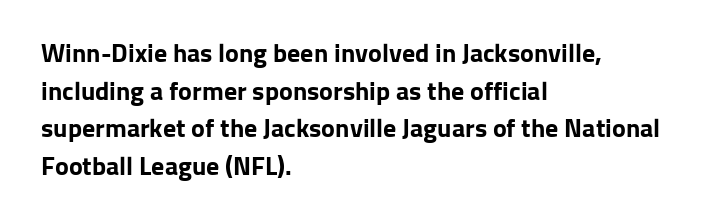
Q: Is the text bold? A: Yes.
Q: Is the text italic (slanted)? A: No, it is upright.
Q: Is the text underlined? A: No.
Q: How is the paragraph aligned? A: Left-aligned.
Q: Is the spacing between letters normal or unusually wide? A: Normal.
Q: Is the spacing between lines tight, normal or loose? A: Normal.
